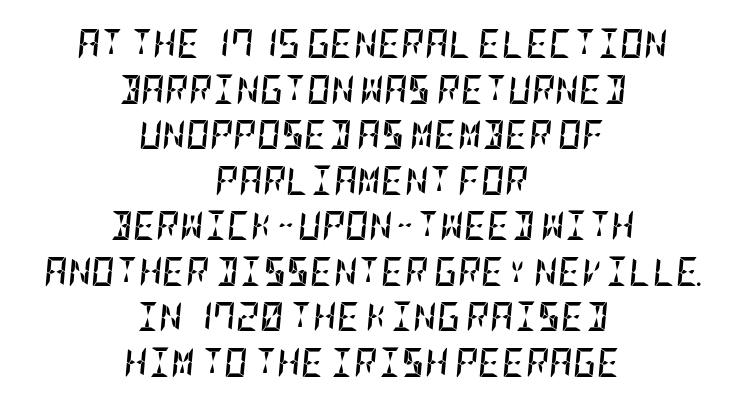
Q: Is the text bold? A: Yes.
Q: Is the text italic (slanted)? A: Yes, it leans right by about 5 degrees.
Q: Is the text underlined? A: No.
Q: How is the paragraph aligned? A: Centered.
Q: Is the spacing between letters normal or unusually wide? A: Normal.
Q: Is the spacing between lines tight, normal or loose? A: Normal.
Q: Width (condensed, normal, or wide)? A: Condensed.
Q: Stroke contrast? A: Low.
Q: x-height? A: Large.
